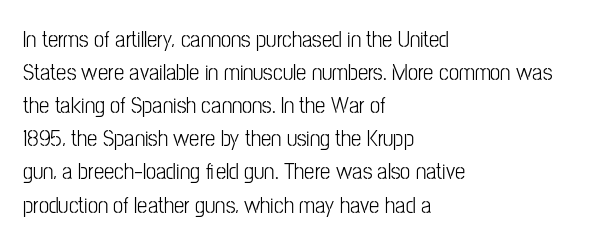
Q: Is the text italic (slanted)? A: No, it is upright.
Q: Is the text underlined? A: No.
Q: How is the paragraph aligned? A: Left-aligned.
Q: Is the spacing between letters normal or unusually wide? A: Normal.
Q: Is the spacing between lines tight, normal or loose? A: Normal.
